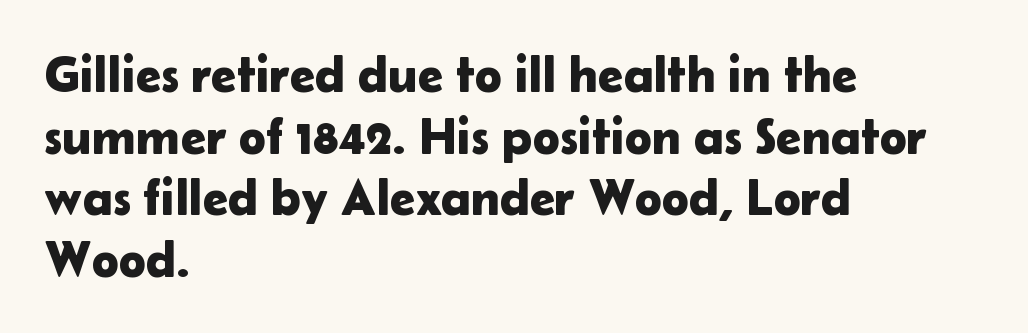
Q: Is the text italic (slanted)? A: No, it is upright.
Q: Is the typeface a serif or a sans-serif typeface? A: Sans-serif.
Q: Is the text underlined? A: No.
Q: How is the paragraph aligned? A: Left-aligned.
Q: Is the spacing between letters normal or unusually wide? A: Normal.
Q: Width (condensed, normal, or wide)? A: Normal.
Q: Stroke contrast? A: Low.
Q: x-height? A: Medium.
Q: Monospaced? A: No.
